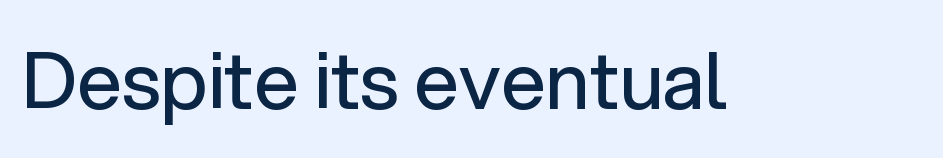
Q: Is the text bold? A: No.
Q: Is the text italic (slanted)? A: No, it is upright.
Q: Is the typeface a serif or a sans-serif typeface? A: Sans-serif.
Q: Is the text underlined? A: No.
Q: Is the spacing between letters normal or unusually wide? A: Normal.
Q: Width (condensed, normal, or wide)? A: Normal.
Q: Stroke contrast? A: Low.
Q: x-height? A: Medium.
Q: Monospaced? A: No.
